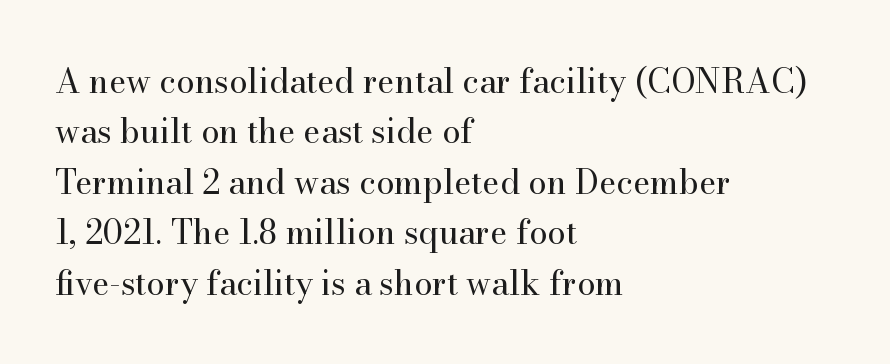
{"serif": "yes", "italic": "no", "bold": "no", "weight": "regular", "width": "normal", "stroke_contrast": "high", "x_height": "small", "monospaced": "no", "underline": "no", "align": "left", "line_spacing": "normal", "line_spacing_ratio": 1.53, "letter_spacing": "normal", "letter_spacing_em": 0.0, "glyph_px": 33}
